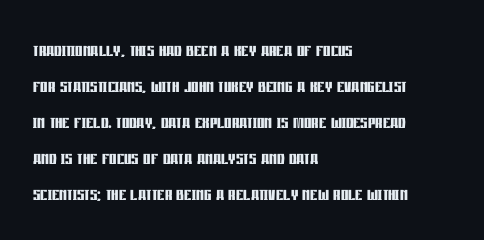
The image shows 23 px bold type, upright; set left-aligned, normal line spacing (1.56x), normal letter spacing, not underlined.
